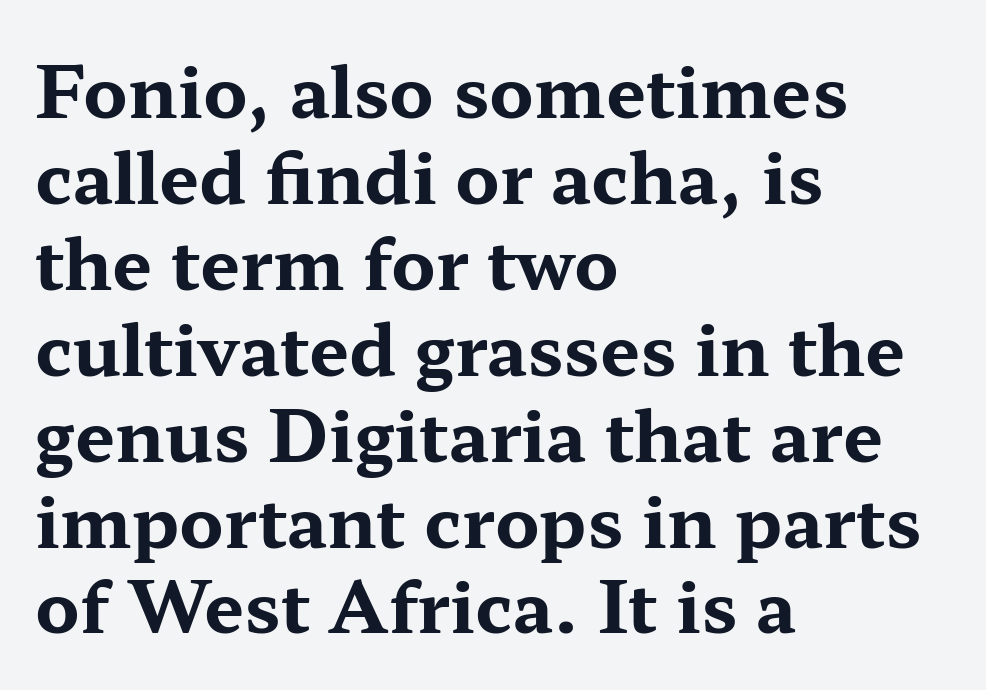
{"serif": "yes", "italic": "no", "bold": "yes", "weight": "bold", "width": "wide", "stroke_contrast": "medium", "x_height": "medium", "monospaced": "no", "underline": "no", "align": "left", "line_spacing_ratio": 1.21, "letter_spacing": "normal", "letter_spacing_em": 0.0, "glyph_px": 71}
